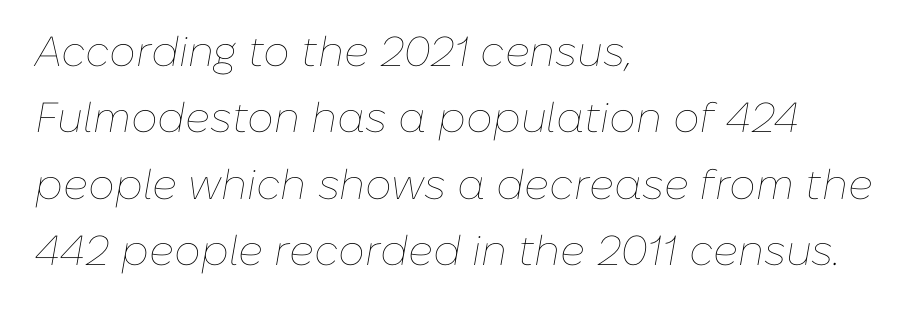
{"italic": "yes", "lean": "right", "slant_degrees": 10, "bold": "no", "weight": "thin", "width": "normal", "stroke_contrast": "low", "x_height": "medium", "monospaced": "no", "underline": "no", "align": "left", "line_spacing": "normal", "line_spacing_ratio": 1.58, "letter_spacing": "normal", "letter_spacing_em": 0.0, "glyph_px": 42}
